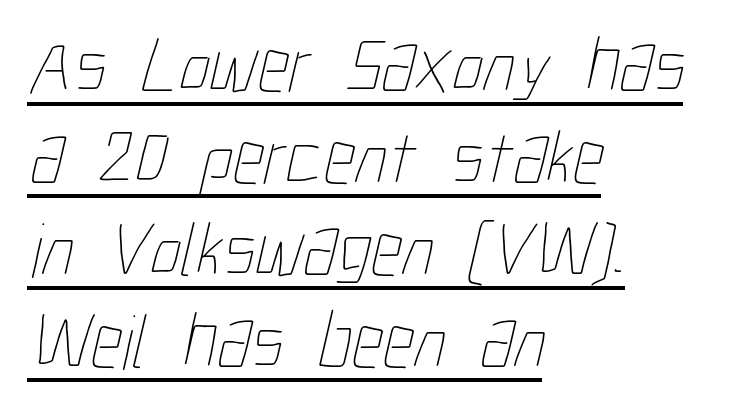
{"bold": "no", "weight": "thin", "width": "condensed", "stroke_contrast": "low", "x_height": "medium", "monospaced": "no", "underline": "yes", "align": "left", "line_spacing_ratio": 1.18, "letter_spacing": "normal", "letter_spacing_em": 0.0, "glyph_px": 78}
